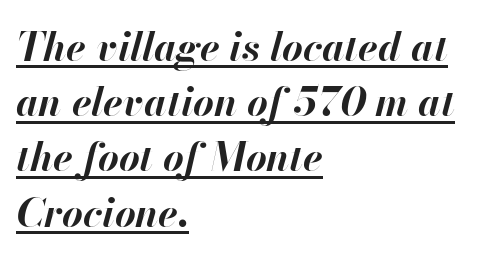
The image shows 40 px bold type, italic (leaning right); set left-aligned, normal line spacing (1.38x), normal letter spacing, underlined; high stroke contrast and a small x-height.
